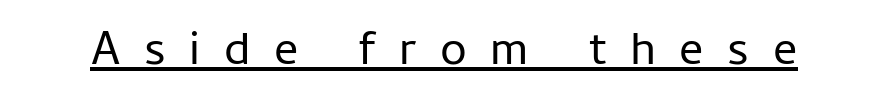
{"serif": "no", "italic": "no", "bold": "no", "weight": "regular", "width": "normal", "stroke_contrast": "low", "x_height": "medium", "monospaced": "no", "underline": "yes", "letter_spacing": "wide", "letter_spacing_em": 0.49, "glyph_px": 48}
